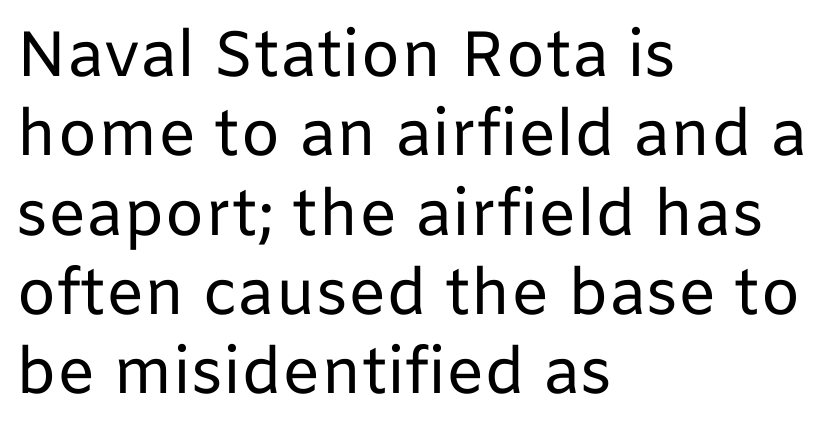
{"serif": "no", "italic": "no", "bold": "no", "weight": "regular", "width": "normal", "stroke_contrast": "low", "x_height": "medium", "monospaced": "no", "underline": "no", "align": "left", "line_spacing_ratio": 1.24, "letter_spacing": "normal", "letter_spacing_em": 0.0, "glyph_px": 64}
